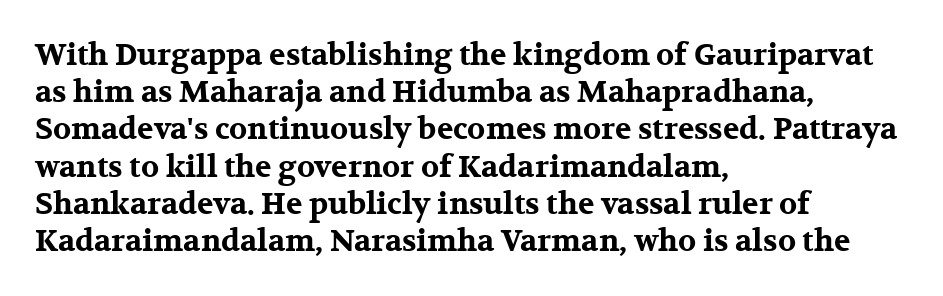
Q: Is the text bold? A: Yes.
Q: Is the text italic (slanted)? A: No, it is upright.
Q: Is the typeface a serif or a sans-serif typeface? A: Serif.
Q: Is the text underlined? A: No.
Q: How is the paragraph aligned? A: Left-aligned.
Q: Is the spacing between letters normal or unusually wide? A: Normal.
Q: Width (condensed, normal, or wide)? A: Wide.
Q: Stroke contrast? A: Medium.
Q: x-height? A: Medium.
Q: Monospaced? A: No.
